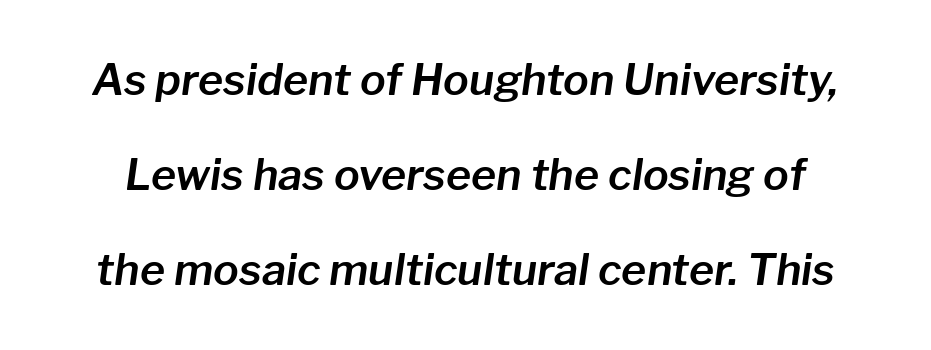
{"italic": "yes", "lean": "right", "slant_degrees": 8, "width": "normal", "stroke_contrast": "low", "x_height": "medium", "monospaced": "no", "underline": "no", "line_spacing": "loose", "line_spacing_ratio": 2.21, "letter_spacing": "normal", "letter_spacing_em": 0.0, "glyph_px": 43}
